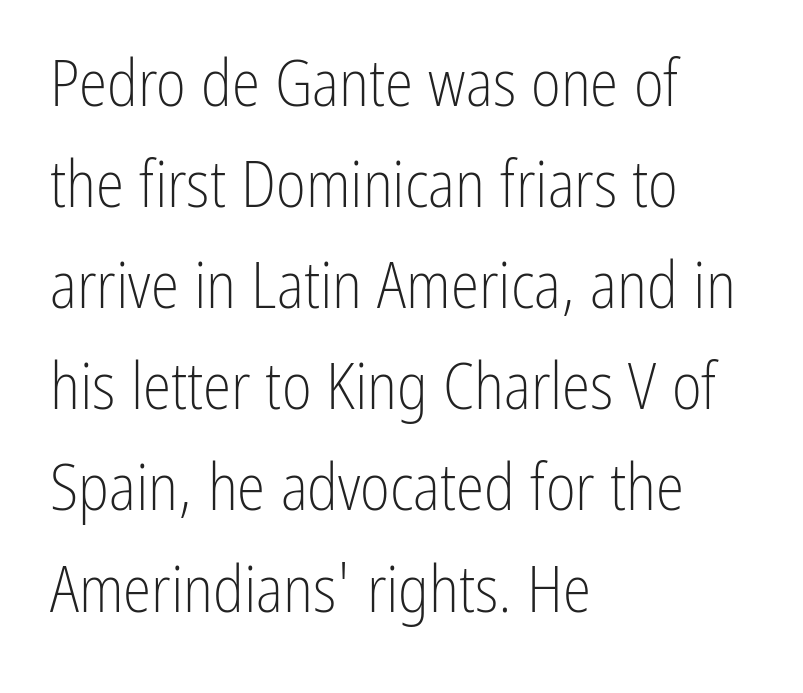
Q: Is the text bold? A: No.
Q: Is the text italic (slanted)? A: No, it is upright.
Q: Is the typeface a serif or a sans-serif typeface? A: Sans-serif.
Q: Is the text underlined? A: No.
Q: How is the paragraph aligned? A: Left-aligned.
Q: Is the spacing between letters normal or unusually wide? A: Normal.
Q: Is the spacing between lines tight, normal or loose? A: Normal.
Q: Width (condensed, normal, or wide)? A: Condensed.
Q: Stroke contrast? A: Low.
Q: x-height? A: Medium.
Q: Monospaced? A: No.
